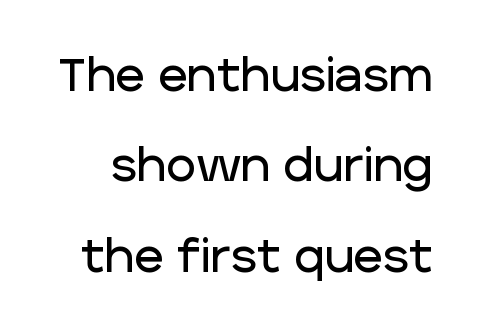
Q: Is the text italic (slanted)? A: No, it is upright.
Q: Is the typeface a serif or a sans-serif typeface? A: Sans-serif.
Q: Is the text underlined? A: No.
Q: Is the spacing between letters normal or unusually wide? A: Normal.
Q: Is the spacing between lines tight, normal or loose? A: Loose.
Q: Width (condensed, normal, or wide)? A: Normal.
Q: Stroke contrast? A: Low.
Q: x-height? A: Large.
Q: Monospaced? A: No.
